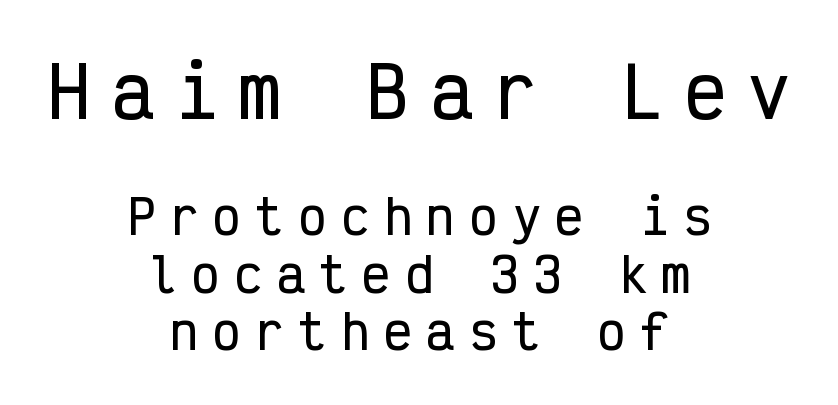
Q: Is the text italic (slanted)? A: No, it is upright.
Q: Is the typeface a serif or a sans-serif typeface? A: Sans-serif.
Q: Is the text underlined? A: No.
Q: How is the paragraph aligned? A: Centered.
Q: Is the spacing between letters normal or unusually wide? A: Unusually wide.
Q: Which block of text is set in a larger size, the first (top) or the second (bottom)? A: The first (top) one.
Q: Width (condensed, normal, or wide)? A: Condensed.
Q: Stroke contrast? A: Low.
Q: x-height? A: Medium.
Q: Monospaced? A: Yes.
